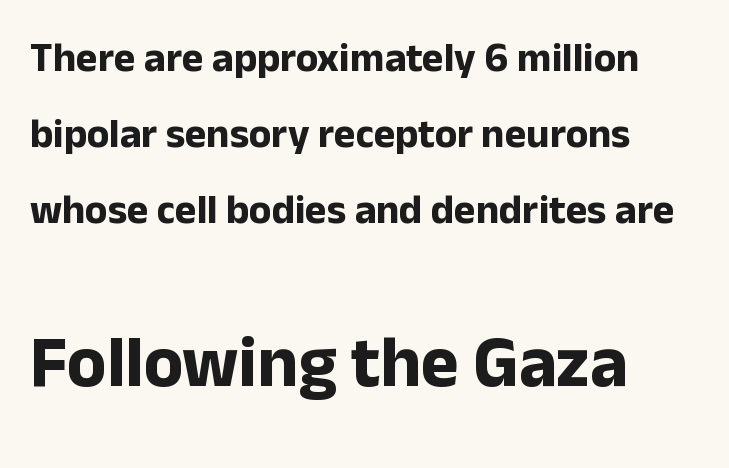
These two chunks differ in scale, with the bottom chunk taking the larger measure. Heft: maximum for text — a bold. These lines are set flush left with a ragged right edge. Descenders are the only things crossing below the line. Quick note: not italic, upright.
